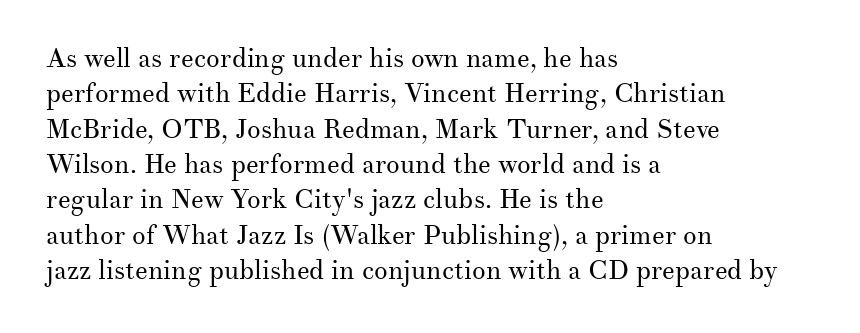
Line beginnings align vertically; line endings do not. The typography opts for an upright posture over an oblique one. Baseline-to-baseline distance is the conventional proportion of letter height. The characters are drawn with everyday or finer stroke widths. Here the glyphs are tracked normally, forming tight word shapes.
